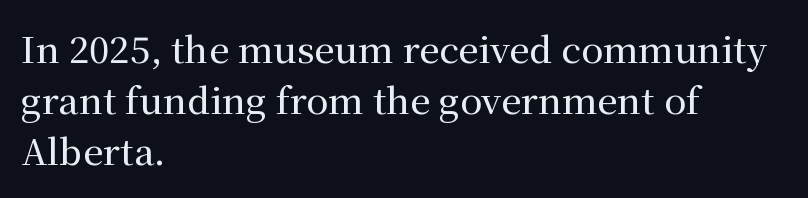
Q: Is the text italic (slanted)? A: No, it is upright.
Q: Is the typeface a serif or a sans-serif typeface? A: Serif.
Q: Is the text underlined? A: No.
Q: How is the paragraph aligned? A: Left-aligned.
Q: Is the spacing between letters normal or unusually wide? A: Normal.
Q: Is the spacing between lines tight, normal or loose? A: Normal.
Q: Width (condensed, normal, or wide)? A: Normal.
Q: Stroke contrast? A: Medium.
Q: x-height? A: Medium.
Q: Monospaced? A: No.
